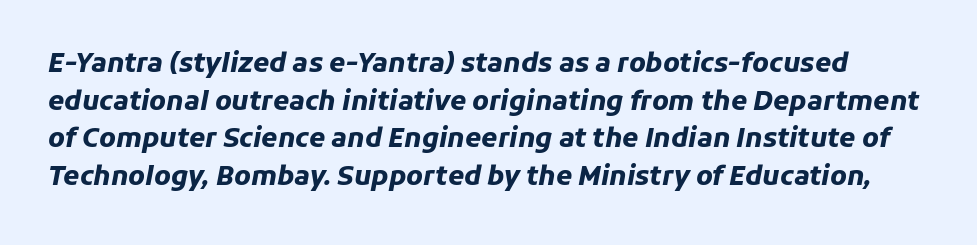
The image shows 26 px bold type, italic (leaning right); set normal line spacing (1.45x), normal letter spacing, not underlined.
